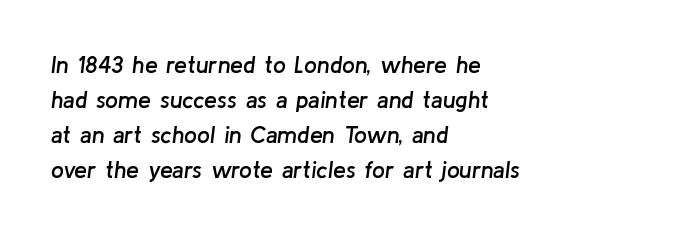
When letters slant like this, we call the style italic. Check under the words: just untouched page. Short note: letters normally spaced. Typesetter's note: demi weight, one step under bold. Casual observation: everything's shoved over to the left. The vertical gap from one line to the next is medium.
